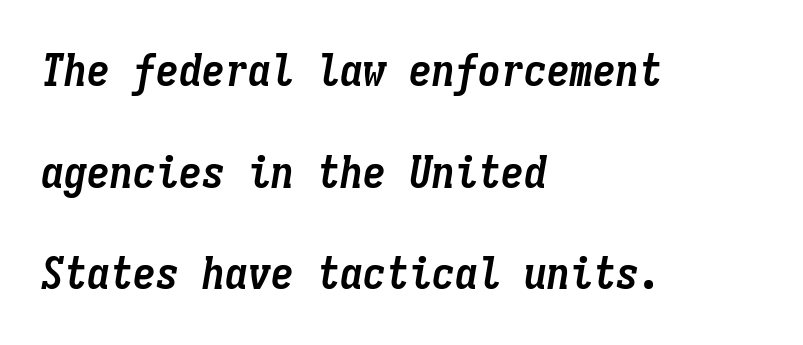
The specimen omits any rule beneath the text block's lines. Is the type slanted? Yes — the strokes lean at a clear angle. Students, this is bold: see how much ink each stroke carries. The type is set solid horizontally, with unmodified tracking. Airy leading.
